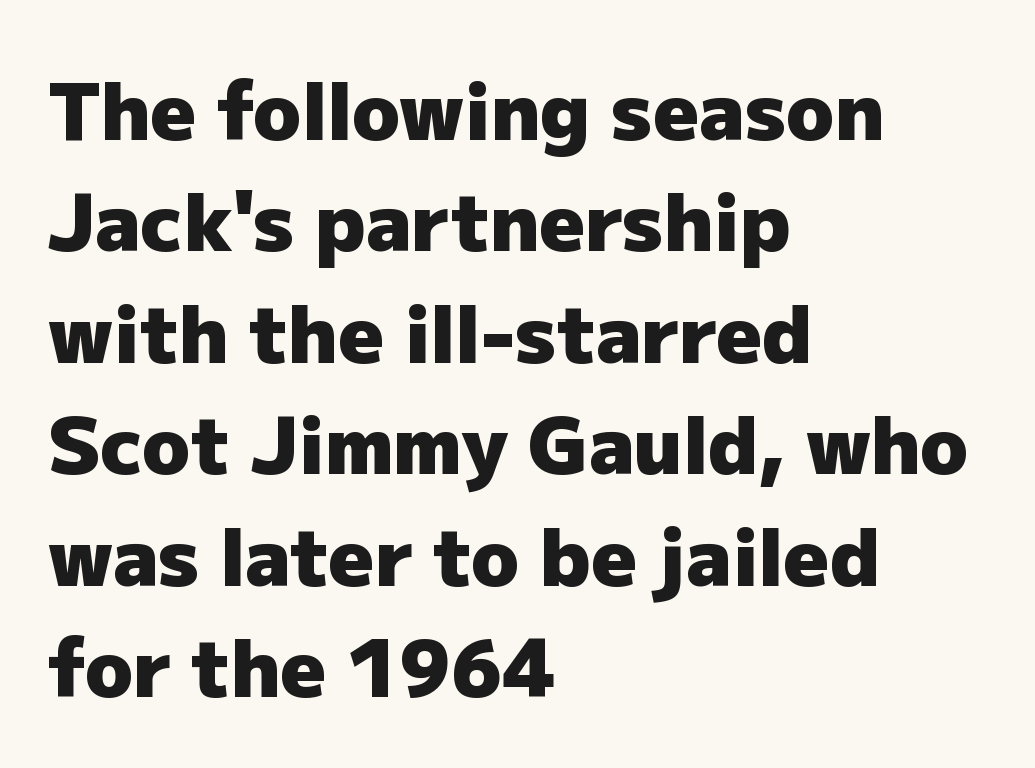
{"serif": "no", "italic": "no", "bold": "yes", "weight": "heavy", "width": "normal", "stroke_contrast": "low", "x_height": "medium", "monospaced": "no", "underline": "no", "align": "left", "line_spacing": "normal", "line_spacing_ratio": 1.41, "letter_spacing": "normal", "letter_spacing_em": 0.0, "glyph_px": 79}
